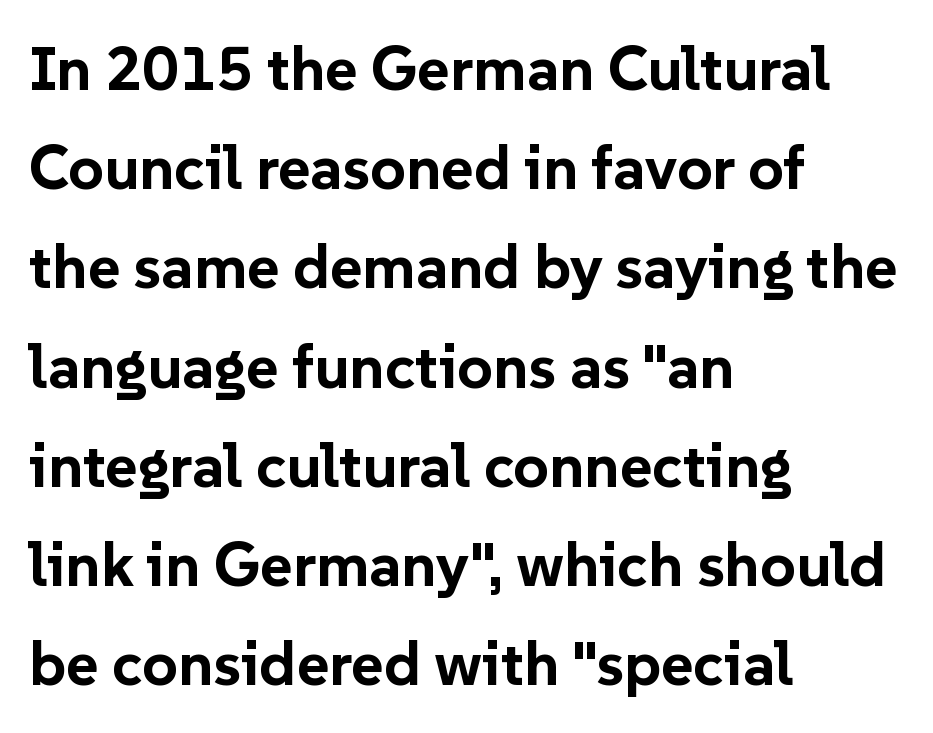
The image shows 62 px bold sans-serif type, upright; set left-aligned, normal line spacing (1.6x), normal letter spacing, not underlined; low stroke contrast and a medium x-height.
